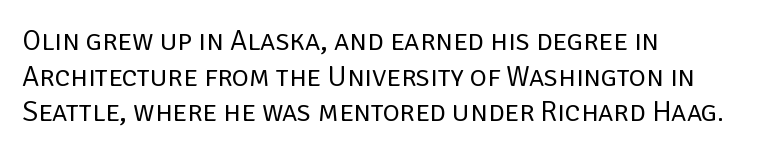
Q: Is the text bold? A: No.
Q: Is the text italic (slanted)? A: No, it is upright.
Q: Is the typeface a serif or a sans-serif typeface? A: Sans-serif.
Q: Is the text underlined? A: No.
Q: How is the paragraph aligned? A: Left-aligned.
Q: Is the spacing between letters normal or unusually wide? A: Normal.
Q: Width (condensed, normal, or wide)? A: Normal.
Q: Stroke contrast? A: Low.
Q: x-height? A: Large.
Q: Monospaced? A: No.
